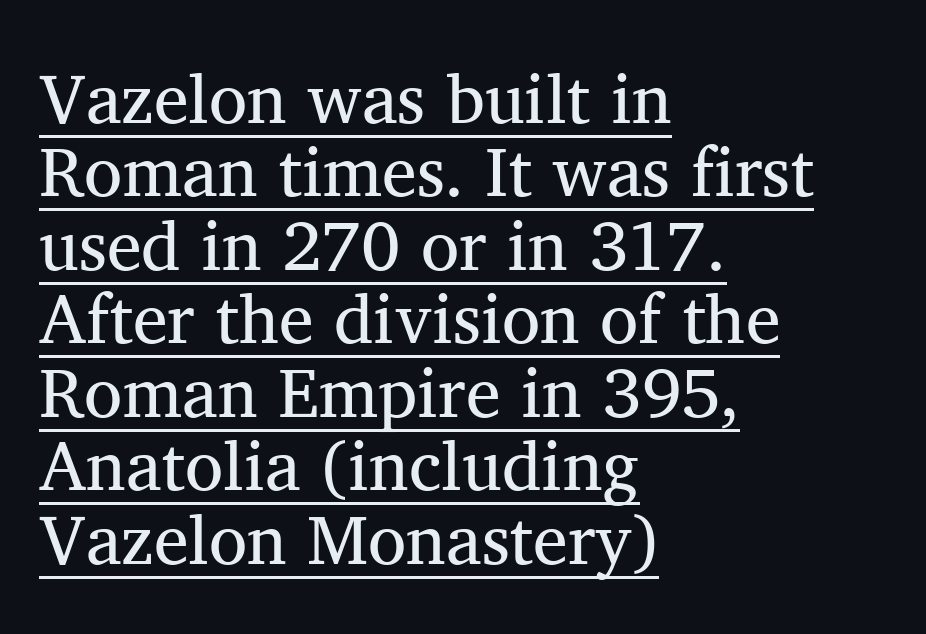
Emphasis is given by a line drawn under the lettering. The line-height multiplier appears low, near solid setting. Alignment: flush left. The rendering uses natural spacing where letterforms have individual widths. When letters stand straight like this, we call the style roman or upright.
